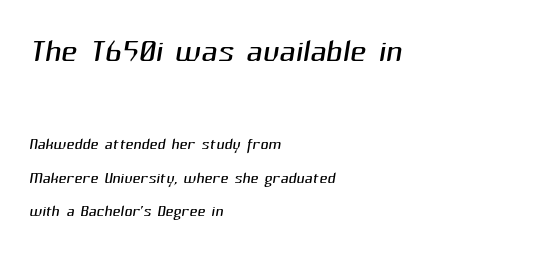
The image shows 45 px light sans-serif type; set left-aligned, normal line spacing (1.52x), normal letter spacing, not underlined; the first (top) block is 2.05x larger; medium stroke contrast and a medium x-height.
